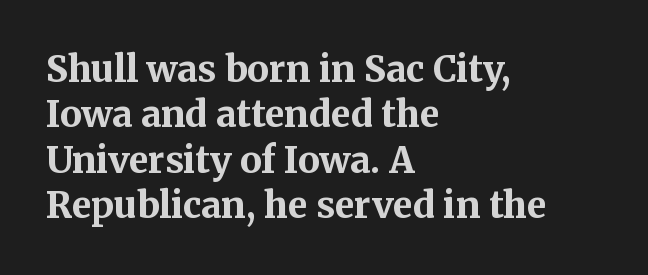
Q: Is the text bold? A: Yes.
Q: Is the text italic (slanted)? A: No, it is upright.
Q: Is the typeface a serif or a sans-serif typeface? A: Serif.
Q: Is the text underlined? A: No.
Q: How is the paragraph aligned? A: Left-aligned.
Q: Is the spacing between letters normal or unusually wide? A: Normal.
Q: Is the spacing between lines tight, normal or loose? A: Normal.
Q: Width (condensed, normal, or wide)? A: Normal.
Q: Stroke contrast? A: Medium.
Q: x-height? A: Medium.
Q: Monospaced? A: No.
